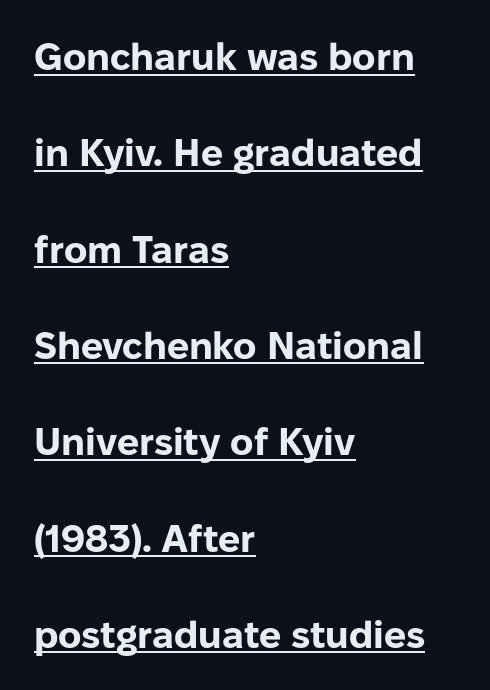
{"serif": "no", "italic": "no", "bold": "yes", "weight": "bold", "width": "normal", "stroke_contrast": "low", "x_height": "medium", "monospaced": "no", "underline": "yes", "align": "left", "line_spacing": "loose", "line_spacing_ratio": 2.47, "letter_spacing": "normal", "letter_spacing_em": 0.0, "glyph_px": 39}
